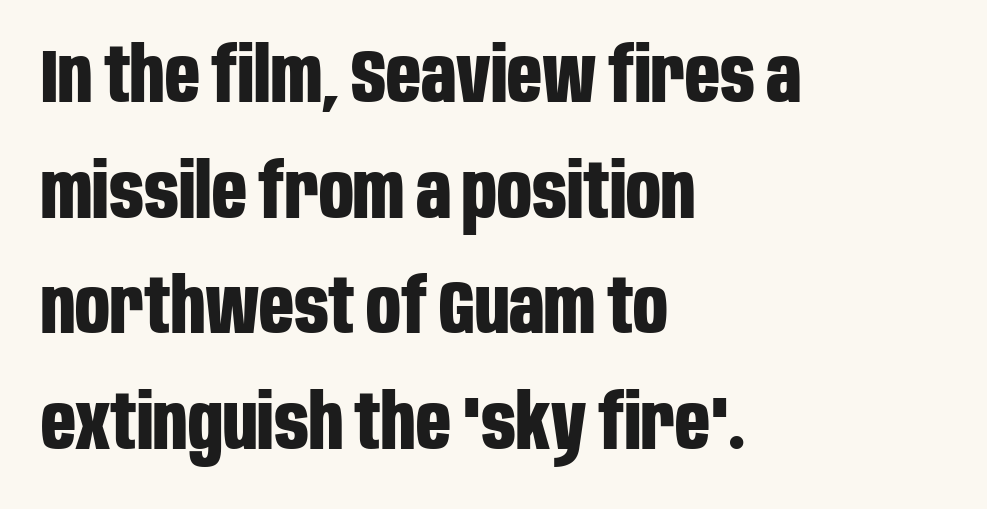
Each letter keeps its own natural width here, so spacing adapts to shape. Between one letter and the next there's only the usual sliver of space. The paragraph shown leans on its left margin. The rendering shows plain stroke endings on the letterforms — a sans-serif design.
